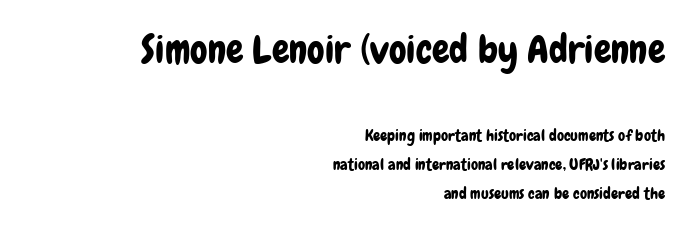
{"serif": "no", "italic": "no", "width": "condensed", "stroke_contrast": "low", "x_height": "medium", "monospaced": "no", "underline": "no", "align": "right", "line_spacing_ratio": 1.8, "letter_spacing": "normal", "letter_spacing_em": 0.0, "larger_block": "first", "size_ratio": 2.44, "glyph_px": 39}
